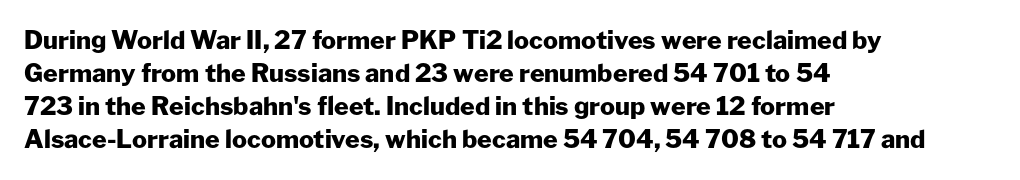
A full-strength bold gives these letters their thick strokes. The gaps between neighbouring characters are ordinary and unremarkable. The lines sit at an ordinary, default distance from one another. Descender tails drop into unmarked territory.
